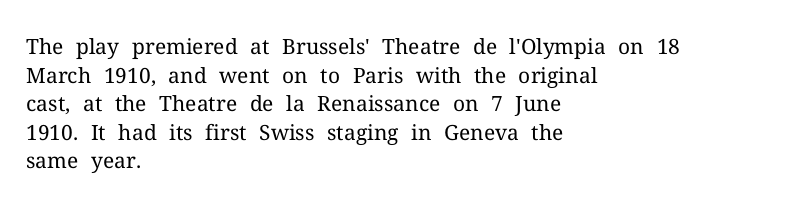
Q: Is the text bold? A: No.
Q: Is the text italic (slanted)? A: No, it is upright.
Q: Is the text underlined? A: No.
Q: How is the paragraph aligned? A: Left-aligned.
Q: Is the spacing between letters normal or unusually wide? A: Normal.
Q: Is the spacing between lines tight, normal or loose? A: Normal.
